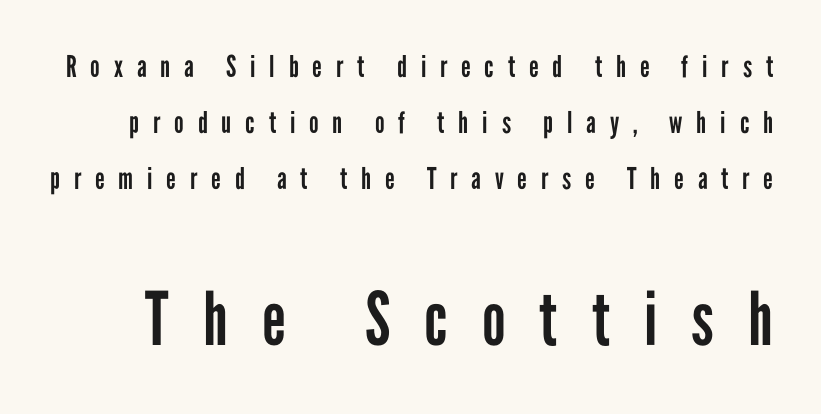
Rendered with straight, roman letterforms. The weight would be labelled regular, book, light, or lighter still. Anything drawn beneath the words? Only blank space. Proportional: the letters do not fall into vertical columns.
